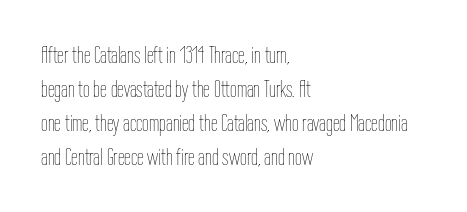
Decoration check: the copy has no underline. Teacher's note: observe the even left margin — that is flush-left alignment. Interline gaps are of average width in this sample. No chunkiness to these letters — they're not bold. These lines were composed using upright roman letters.
